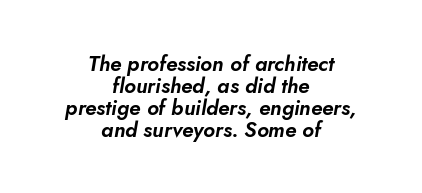
{"italic": "yes", "lean": "right", "slant_degrees": 10, "underline": "no", "align": "center", "line_spacing": "tight", "line_spacing_ratio": 1.04, "letter_spacing": "normal", "letter_spacing_em": 0.0, "glyph_px": 21}
